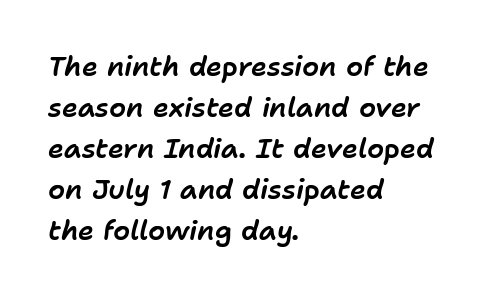
Q: Is the text italic (slanted)? A: Yes, it leans right by about 11 degrees.
Q: Is the text underlined? A: No.
Q: How is the paragraph aligned? A: Left-aligned.
Q: Is the spacing between letters normal or unusually wide? A: Normal.
Q: Is the spacing between lines tight, normal or loose? A: Normal.
